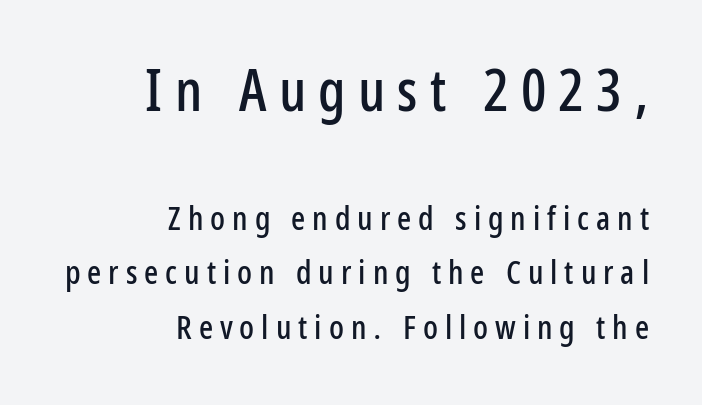
The image shows 58 px condensed sans-serif type, upright; set right-aligned, normal line spacing (1.66x), unusually wide letter spacing (+0.21 em), not underlined; the first (top) block is 1.76x larger; low stroke contrast and a medium x-height.
